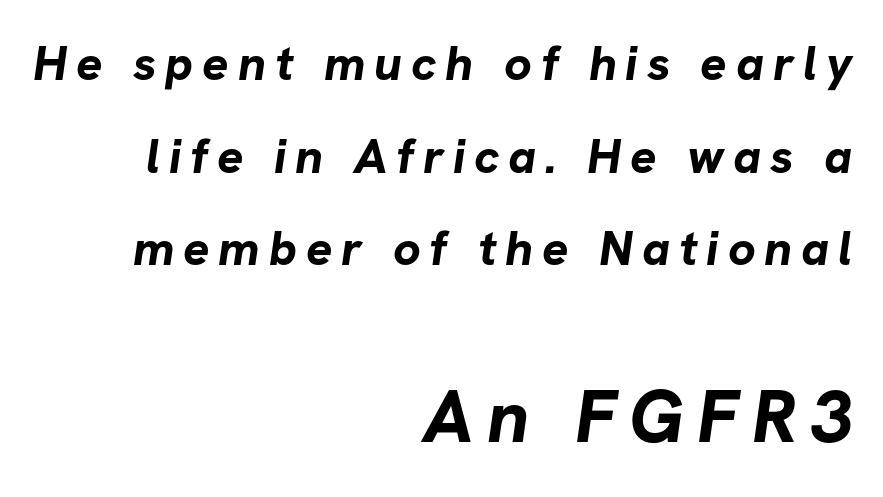
Q: Is the text bold? A: Yes.
Q: Is the typeface a serif or a sans-serif typeface? A: Sans-serif.
Q: Is the text underlined? A: No.
Q: How is the paragraph aligned? A: Right-aligned.
Q: Which block of text is set in a larger size, the first (top) or the second (bottom)? A: The second (bottom) one.
Q: Width (condensed, normal, or wide)? A: Normal.
Q: Stroke contrast? A: Low.
Q: x-height? A: Medium.
Q: Monospaced? A: No.
